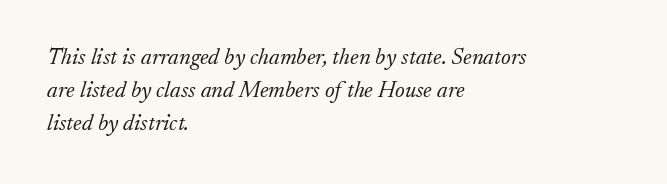
Q: Is the text bold? A: No.
Q: Is the text italic (slanted)? A: Yes, it leans right by about 17 degrees.
Q: Is the text underlined? A: No.
Q: How is the paragraph aligned? A: Left-aligned.
Q: Is the spacing between letters normal or unusually wide? A: Normal.
Q: Is the spacing between lines tight, normal or loose? A: Normal.
